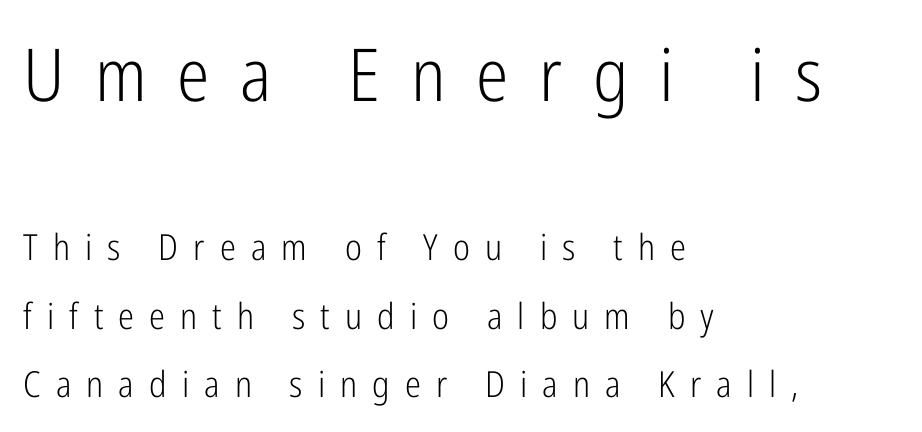
Which of the two is more prominent by size? The first, at the top. Each letter keeps its own natural width here, so spacing adapts to shape. Someone cranked the tracking dial way up on this one. Compared with typical paragraphs, the rows here are farther apart. In terms of posture, this sample is upright. Is this a sans? Yes — the strokes have no serifs.
